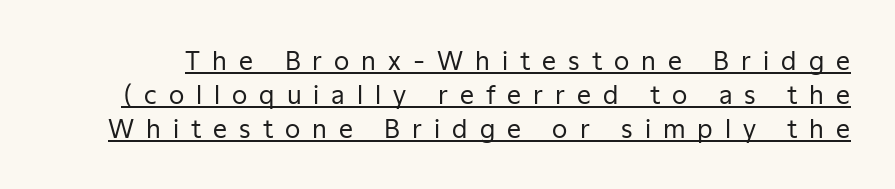
The image shows 25 px text type, upright; set normal line spacing (1.36x), unusually wide letter spacing (+0.48 em), underlined.
